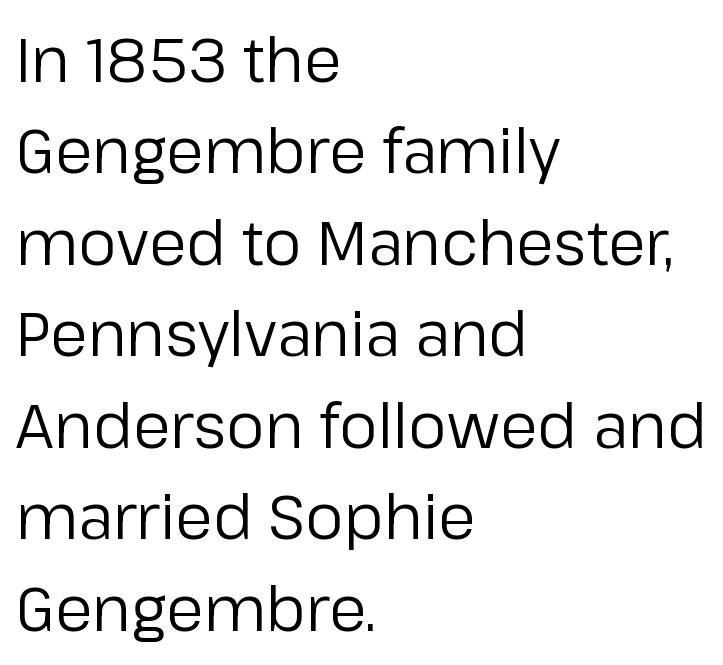
A typesetter would mark this as roman, not italic. These lines keep a tight, regular rhythm from letter to letter. The cut favours lightness, reaching ordinary text weight at its darkest. The glyphs in this specimen are sans serif. The rows are spaced the way most documents space them.
